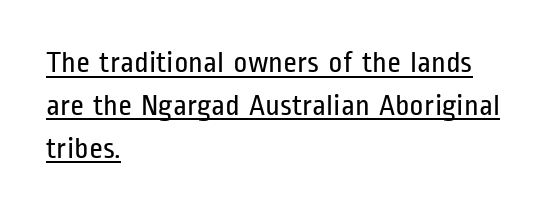
The paragraph shown leans on its left margin. Every word sits above its own underline. In terms of leading, this rendering sits right in the middle. The weight would be labelled regular, book, light, or lighter still.
